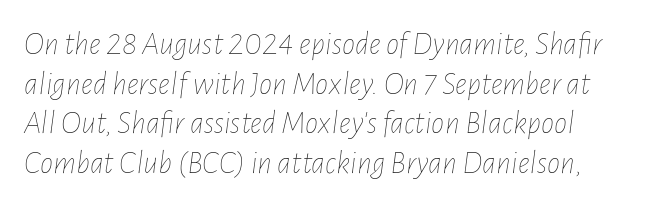
The image shows 33 px thin, condensed type, italic (leaning right); set line spacing 1.2x, normal letter spacing, not underlined; low stroke contrast and a medium x-height.
